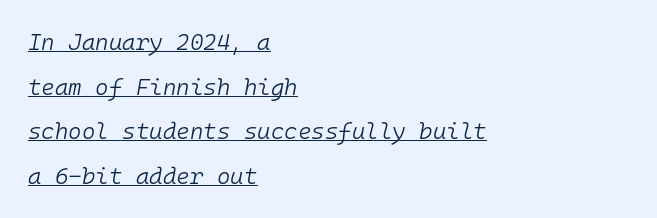
The image shows 23 px text type, italic (leaning right); set left-aligned, loose line spacing (1.94x), normal letter spacing, underlined.
